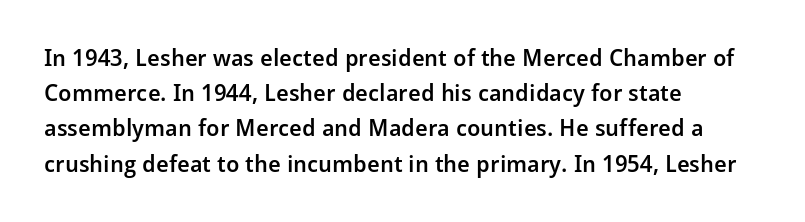
The image shows 23 px text type, upright; set left-aligned, normal line spacing (1.53x), normal letter spacing, not underlined.
